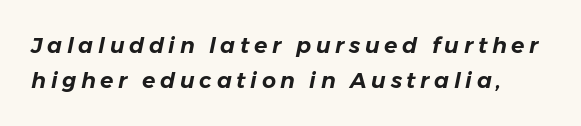
A typesetter would call this heavily tracked-out type. The baseline area is clear. Is the type slanted? Yes — the strokes lean at a clear angle. Line spacing here is normal.
